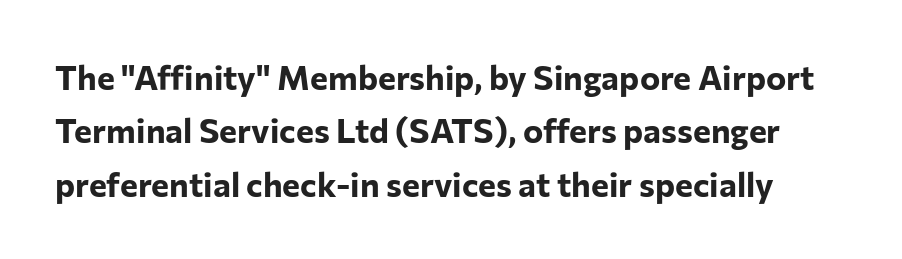
Does the type have serifs? No, each stem ends abruptly. Heavy, bold letterforms. Type without underlining. The tracking reads as untouched default to a designer's eye. These lines are rendered in a variable-pitch font.
